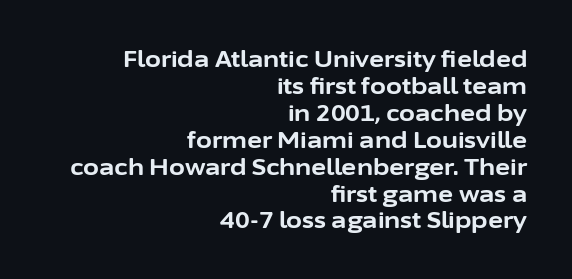
The image shows 23 px bold type, upright; set right-aligned, line spacing 1.17x, normal letter spacing, not underlined.
